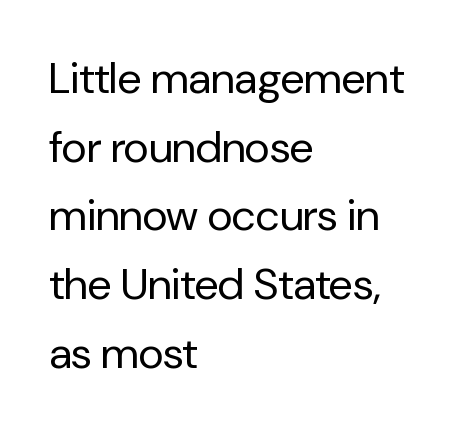
{"serif": "no", "italic": "no", "bold": "no", "weight": "regular", "width": "normal", "stroke_contrast": "low", "x_height": "medium", "monospaced": "no", "underline": "no", "align": "left", "line_spacing": "normal", "line_spacing_ratio": 1.56, "letter_spacing": "normal", "letter_spacing_em": 0.0, "glyph_px": 44}
